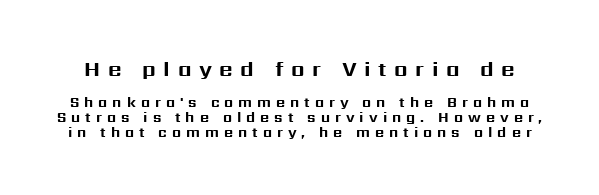
{"italic": "no", "bold": "yes", "underline": "no", "line_spacing": "tight", "line_spacing_ratio": 1.06, "letter_spacing": "wide", "letter_spacing_em": 0.36, "larger_block": "first", "size_ratio": 1.5, "glyph_px": 21}
